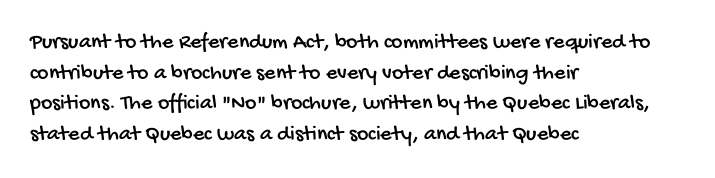
The image shows 22 px text type; set left-aligned, normal line spacing (1.39x), normal letter spacing, not underlined.
